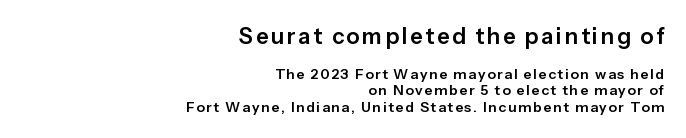
The image shows 22 px text type, upright; set right-aligned, line spacing 1.16x, not underlined; the first (top) block is 1.57x larger.
